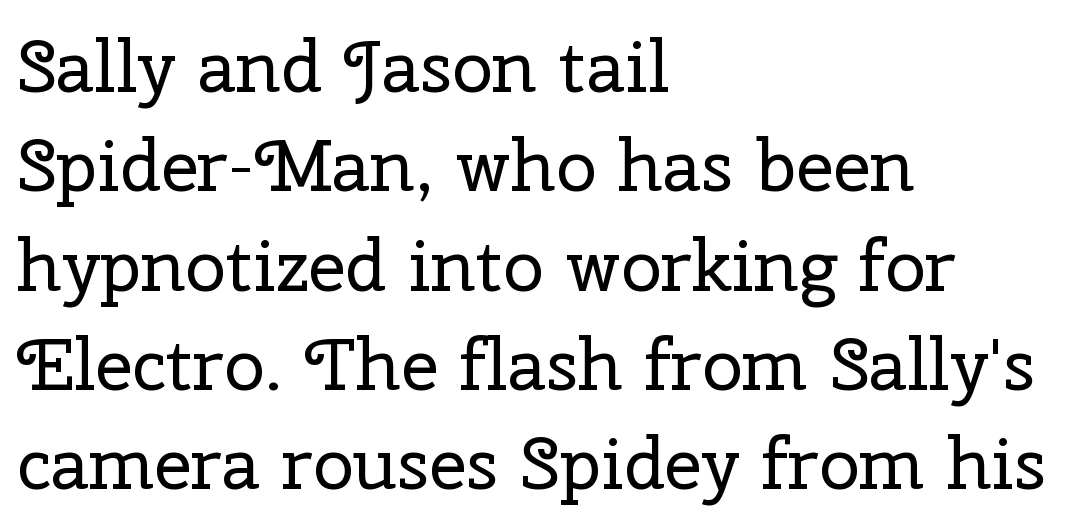
Q: Is the text bold? A: No.
Q: Is the text italic (slanted)? A: No, it is upright.
Q: Is the typeface a serif or a sans-serif typeface? A: Serif.
Q: Is the text underlined? A: No.
Q: How is the paragraph aligned? A: Left-aligned.
Q: Is the spacing between letters normal or unusually wide? A: Normal.
Q: Is the spacing between lines tight, normal or loose? A: Normal.
Q: Width (condensed, normal, or wide)? A: Normal.
Q: Stroke contrast? A: Low.
Q: x-height? A: Medium.
Q: Monospaced? A: No.
